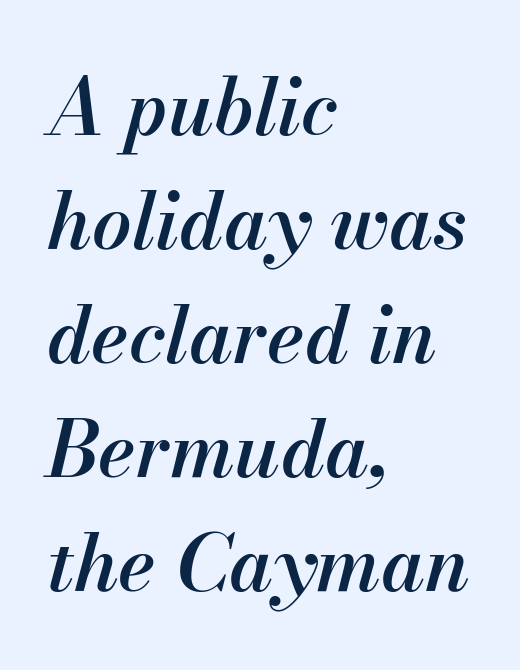
{"italic": "yes", "lean": "right", "slant_degrees": 13, "bold": "semi", "weight": "semibold", "width": "normal", "stroke_contrast": "medium", "x_height": "small", "monospaced": "no", "underline": "no", "align": "left", "line_spacing": "normal", "line_spacing_ratio": 1.46, "letter_spacing": "normal", "letter_spacing_em": 0.0, "glyph_px": 78}
